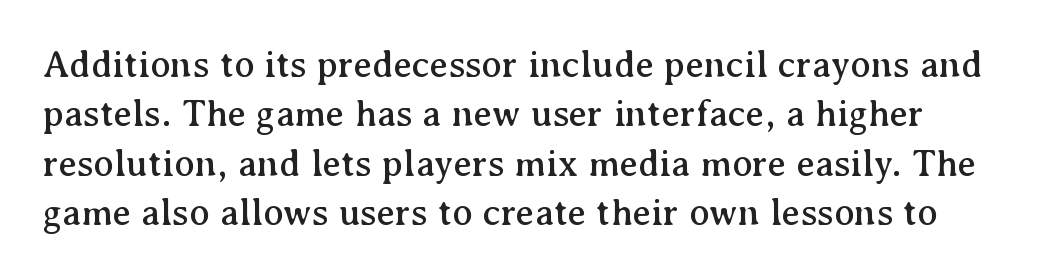
In terms of posture, this sample is upright. Check where the strokes stop: tiny serifs finish them off. These lines sit exactly where default settings would place them. Varying glyph widths throughout — classic text-font behaviour.
